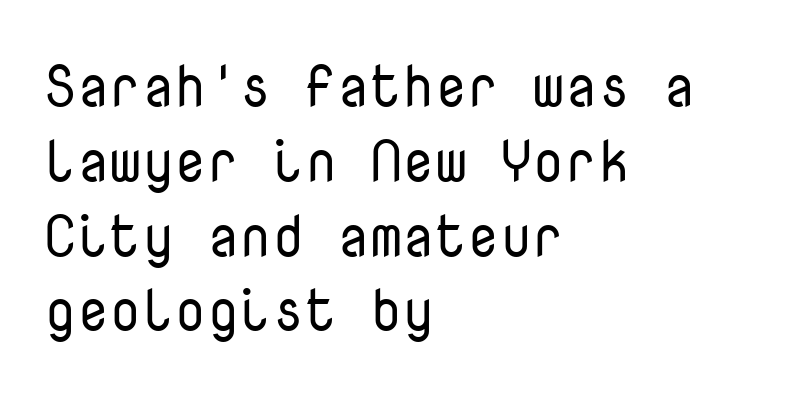
The rendering shows plain stroke endings on the letterforms — a sans-serif design. Is the type heavy? It reads as light-to-regular instead. A typesetter would call this zero additional tracking. This sample keeps an unexceptional amount of space between lines. It's the straight-up-and-down kind of type. Beneath every word, the page is bare.
